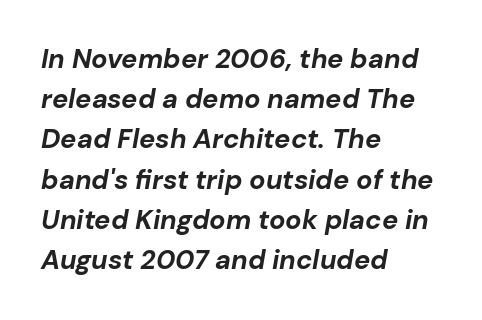
{"italic": "yes", "lean": "right", "slant_degrees": 10, "bold": "yes", "underline": "no", "align": "left", "line_spacing": "normal", "line_spacing_ratio": 1.49, "letter_spacing": "normal", "letter_spacing_em": 0.0, "glyph_px": 27}
